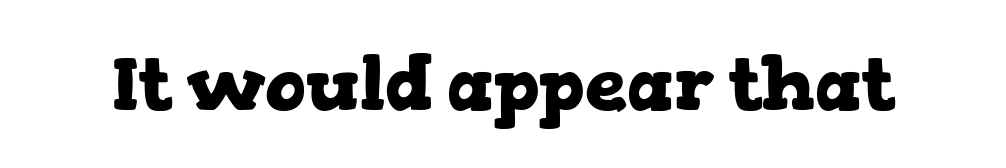
The strip under each line holds only bare page. No italicization has been applied; the sample stays upright. The glyphs in this specimen are seriffed. These lines are rendered in a variable-pitch font. Thick stems and heavy bowls — unmistakably bold.
